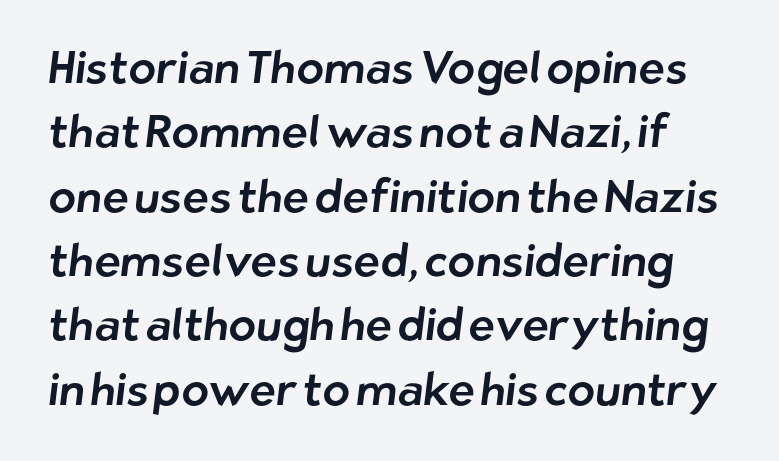
The image shows 45 px sans-serif type; set normal line spacing (1.43x), normal letter spacing, not underlined; low stroke contrast and a medium x-height.
